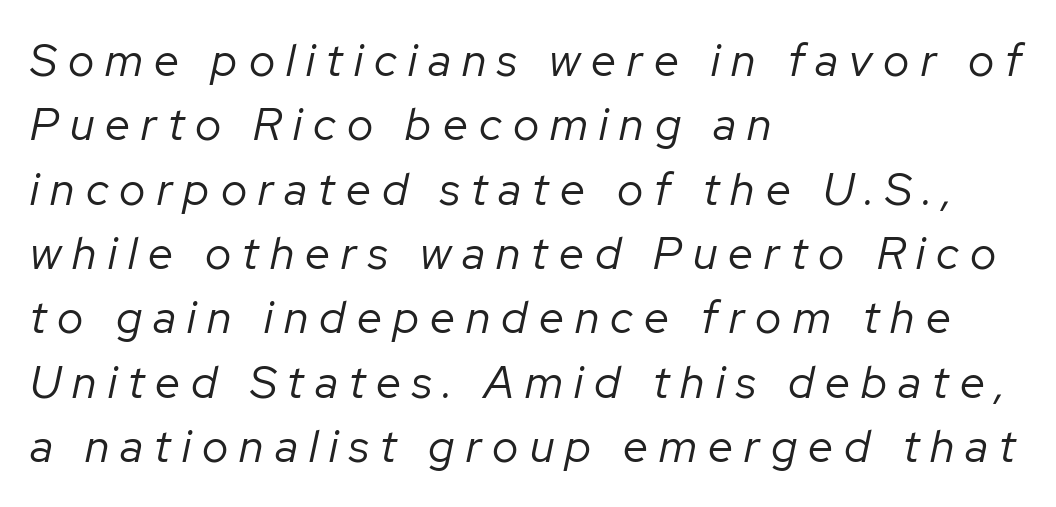
{"italic": "yes", "lean": "right", "slant_degrees": 12, "bold": "no", "weight": "regular", "width": "normal", "stroke_contrast": "low", "x_height": "medium", "monospaced": "no", "underline": "no", "align": "left", "line_spacing": "normal", "line_spacing_ratio": 1.43, "letter_spacing": "wide", "letter_spacing_em": 0.25, "glyph_px": 45}
